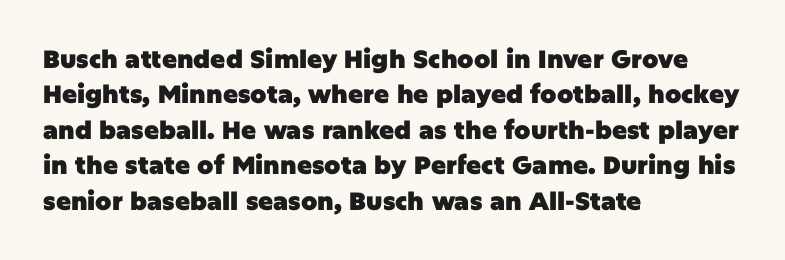
The image shows 25 px bold type, upright; set left-aligned, normal line spacing (1.42x), normal letter spacing, not underlined.
